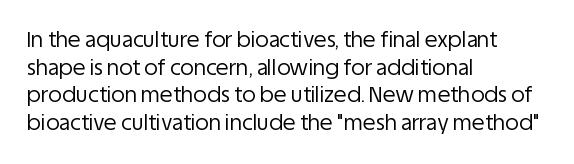
Every stem runs plumb, perpendicular to the baseline. Leftover space on each line is placed entirely after the last word. Check the space under the baseline: it is left empty. This reads as an unemphasized weight, regular at the heaviest. Caption: standard tracking, unaltered.
